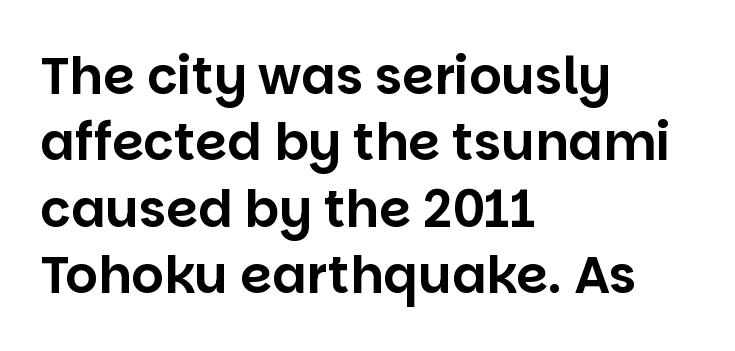
Posture: vertical. Think of a printed novel: that variable character pitch is what you see here. Look at the bottom of the vertical strokes: they stop flat, with no serifs. Caption: multi-line text, flush left, ragged right. Has an underline been added? It has not. Look at the tracking — it's just the regular setting, nothing added.
